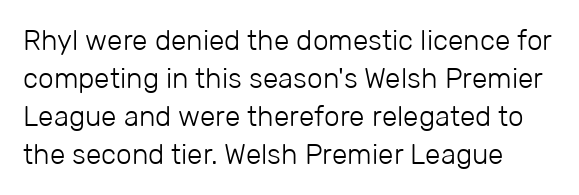
Every character sits straight up, as roman type does. Type style note: lacks serifs. Descenders are the only things crossing below the line. The font is comparable to plain body text, perhaps lighter. Observe the ordinary spacing: letters are neighbours, not strangers. Summary of vertical rhythm: regular, with standard interline spacing.
